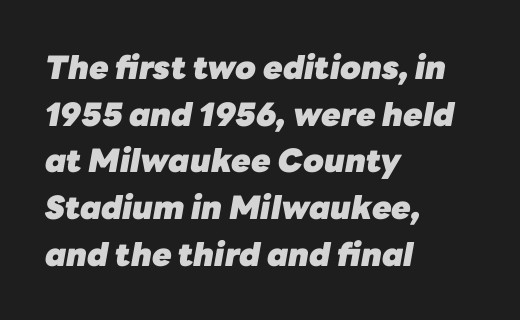
The image shows 32 px heavy type, italic (leaning right); set left-aligned, normal line spacing (1.46x), normal letter spacing, not underlined; low stroke contrast and a medium x-height.
